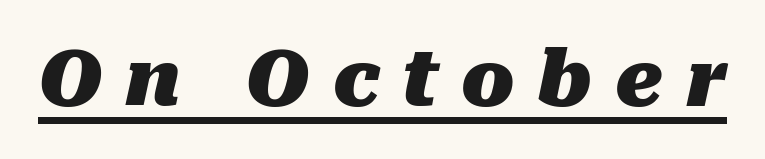
This sample uses an oblique cut, with every glyph tilted off the vertical. Heavy, bold letterforms. This sample uses expanded letter spacing, leaving extra air between glyphs. The sample's only ornament is a line tracing under the words. The face used here is proportionally spaced, like ordinary book or web type.
